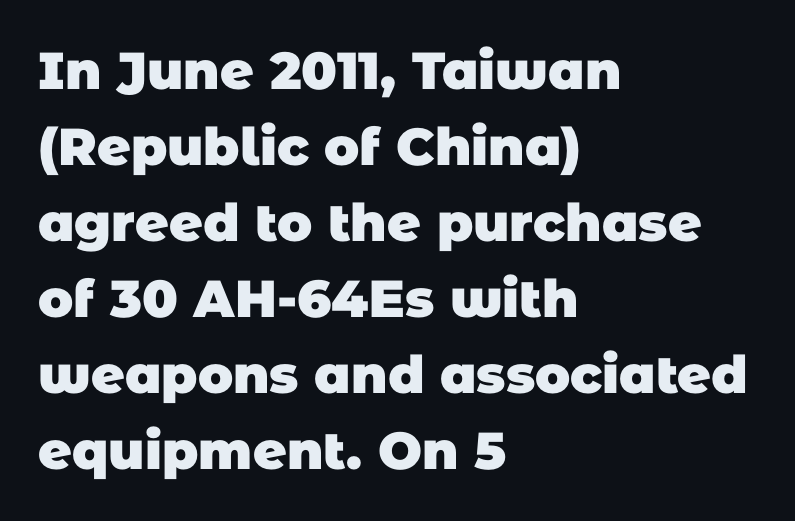
Q: Is the text bold? A: Yes.
Q: Is the typeface a serif or a sans-serif typeface? A: Sans-serif.
Q: Is the text underlined? A: No.
Q: How is the paragraph aligned? A: Left-aligned.
Q: Is the spacing between letters normal or unusually wide? A: Normal.
Q: Is the spacing between lines tight, normal or loose? A: Normal.
Q: Width (condensed, normal, or wide)? A: Normal.
Q: Stroke contrast? A: Low.
Q: x-height? A: Large.
Q: Monospaced? A: No.
